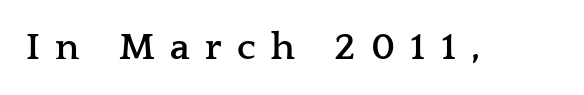
Q: Is the text bold? A: Yes.
Q: Is the text italic (slanted)? A: No, it is upright.
Q: Is the typeface a serif or a sans-serif typeface? A: Serif.
Q: Is the text underlined? A: No.
Q: Is the spacing between letters normal or unusually wide? A: Unusually wide.
Q: Width (condensed, normal, or wide)? A: Wide.
Q: Stroke contrast? A: Low.
Q: x-height? A: Medium.
Q: Monospaced? A: No.
